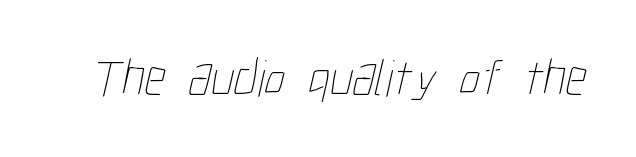
Here the designer chose a conventional face with non-uniform glyph widths. A quiet, ordinary-to-light weight characterises the typeface. Words float on clear page, feet unadorned. The type is set solid horizontally, with unmodified tracking.
